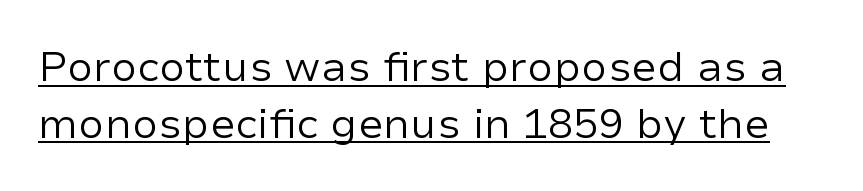
{"serif": "no", "italic": "no", "bold": "no", "weight": "regular", "width": "normal", "stroke_contrast": "low", "x_height": "medium", "monospaced": "no", "underline": "yes", "line_spacing": "normal", "line_spacing_ratio": 1.35, "letter_spacing": "normal", "letter_spacing_em": 0.0, "glyph_px": 42}
